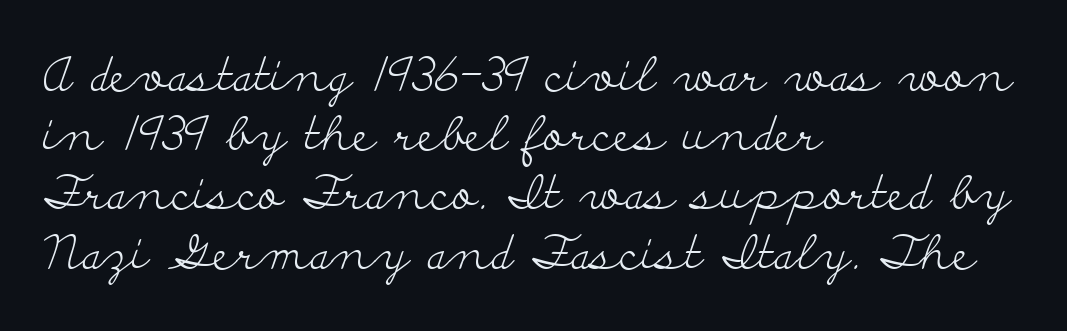
{"serif": "yes", "bold": "no", "weight": "light", "width": "wide", "stroke_contrast": "low", "x_height": "small", "monospaced": "no", "underline": "no", "align": "left", "line_spacing": "normal", "line_spacing_ratio": 1.26, "letter_spacing": "normal", "letter_spacing_em": 0.0, "glyph_px": 47}
